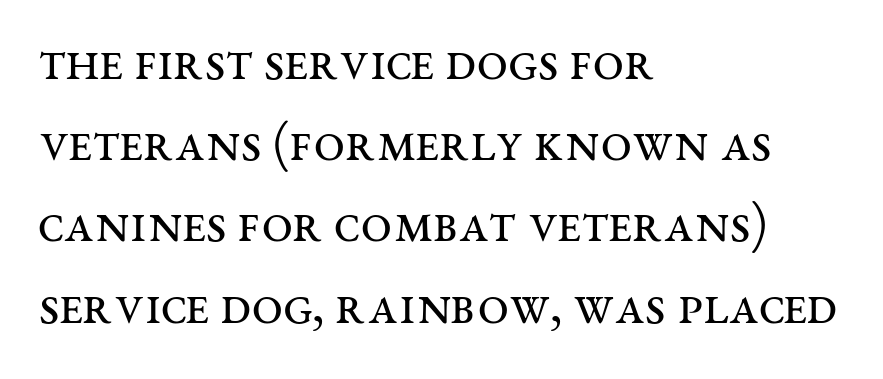
{"serif": "yes", "italic": "no", "bold": "no", "weight": "regular", "width": "wide", "stroke_contrast": "medium", "x_height": "large", "monospaced": "no", "underline": "no", "align": "left", "line_spacing": "normal", "line_spacing_ratio": 1.45, "letter_spacing": "normal", "letter_spacing_em": 0.0, "glyph_px": 56}
